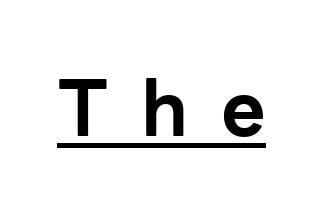
The letters are bold, with thick, heavy strokes. The passage shown has open, widely tracked lettering throughout. These lines are composed in type without serifs. The face used here is proportionally spaced, like ordinary book or web type. Has an underline been added? It has. Every stem runs plumb, perpendicular to the baseline.
